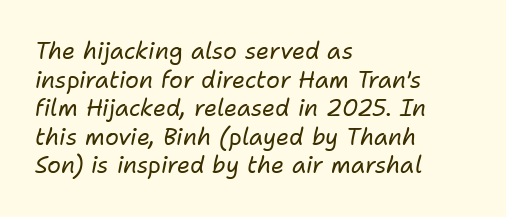
Letters rest on an invisible, unmarked baseline. No extra tracking has been applied to these lines. These glyphs show unthickened strokes, regular width or finer. Typeset ragged right — the left edge is the straight one.
